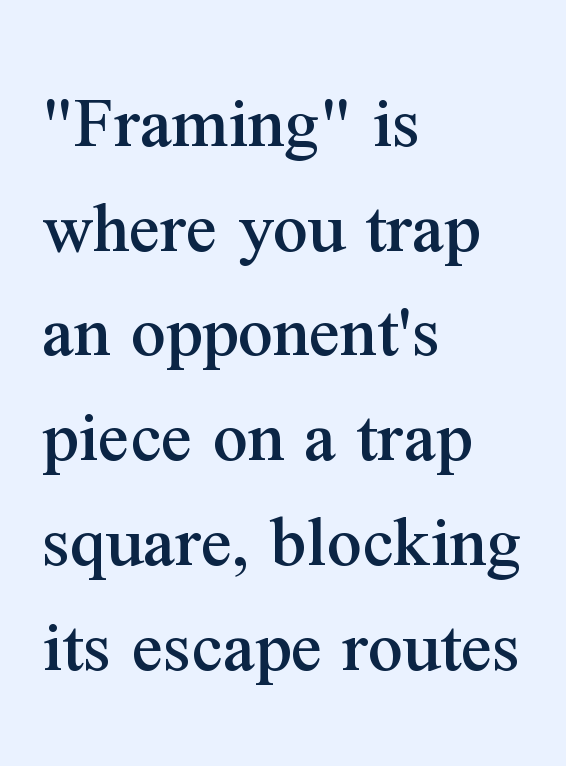
The image shows 77 px serif type, upright; set left-aligned, normal line spacing (1.36x), normal letter spacing, not underlined; medium stroke contrast and a medium x-height.
